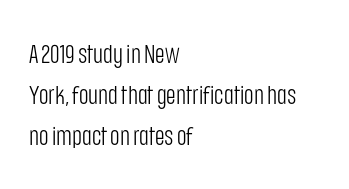
The gap between lines stays unmarked. No extra tracking has been applied to these lines. Does the leading feel generous? No, just average. Short and long lines alike share a common starting point at left.
